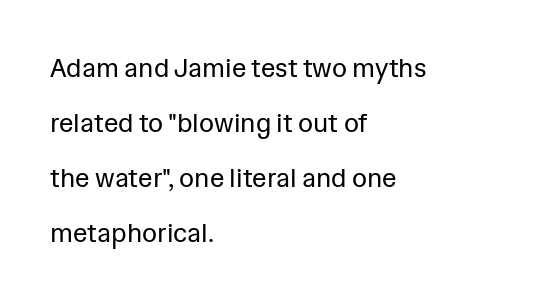
The image shows 26 px text type, upright; set left-aligned, loose line spacing (2.12x), normal letter spacing, not underlined.
